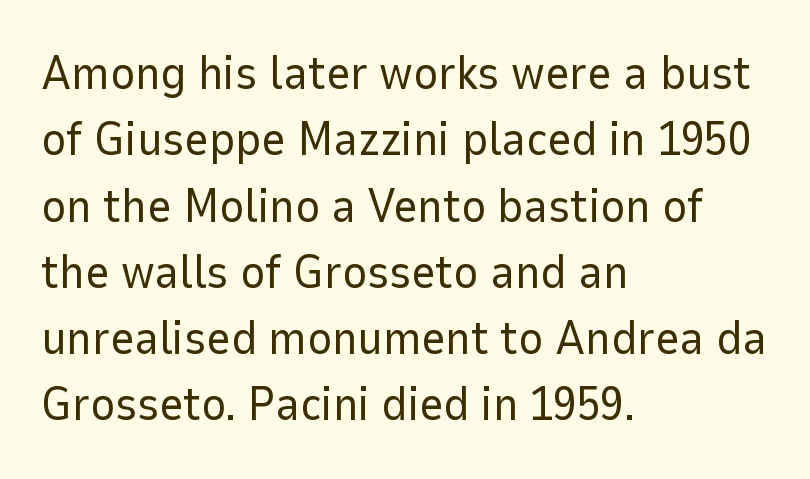
The image shows 47 px regular-weight sans-serif type, upright; set left-aligned, normal line spacing (1.41x), normal letter spacing, not underlined; low stroke contrast and a medium x-height.
